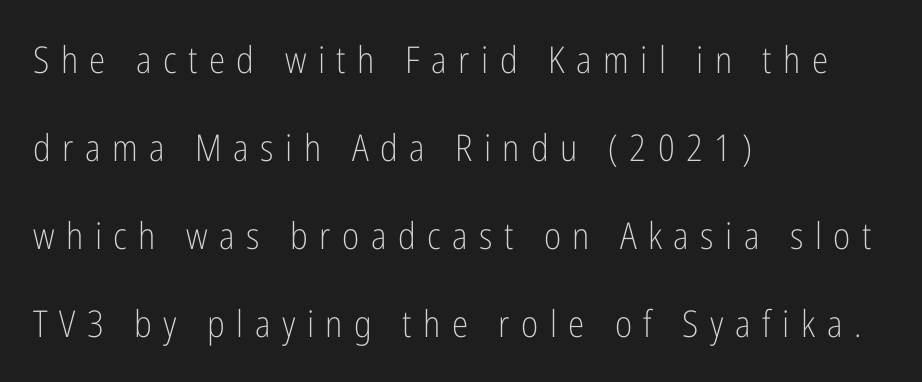
The rendering inserts visible extra space after every character. Leftover space on each line is placed entirely after the last word. No word sits above an underline. In terms of letterform style, serifs are entirely absent.
